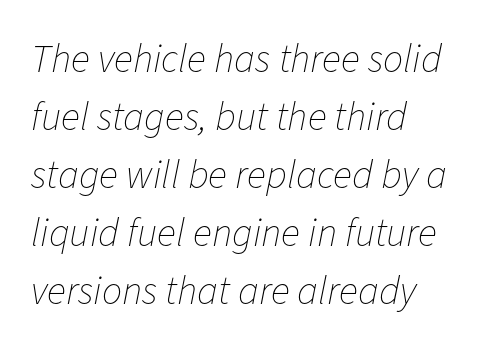
These glyphs show unthickened strokes, regular width or finer. The letters advance in unequal steps, a hallmark of proportional type. This is oblique type, the kind used for emphasis or titles. Nobody drew a line under any word here.
